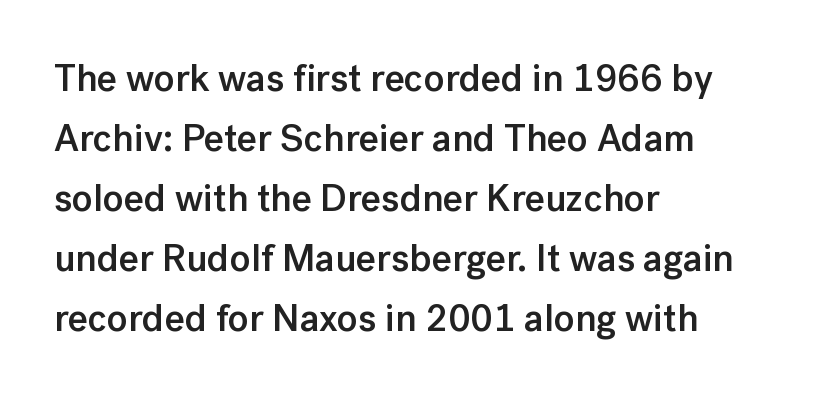
The type sits square on the baseline with zero lean. No word sits above an underline. To sum up the face: it is a sans, with no serifs. Stems and bowls a touch heavier than normal — semibold. Looks like regular typesetting: each glyph gets only the width it needs. The line-height multiplier appears to be the usual default.
